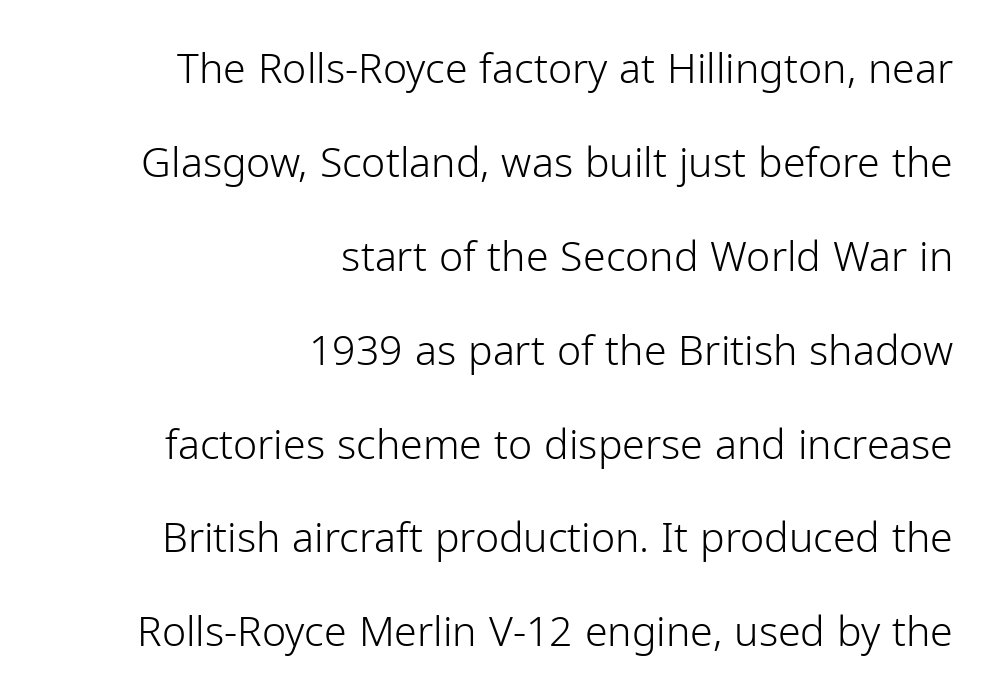
{"serif": "no", "italic": "no", "bold": "no", "weight": "light", "width": "normal", "stroke_contrast": "low", "x_height": "medium", "monospaced": "no", "underline": "no", "align": "right", "line_spacing": "loose", "line_spacing_ratio": 2.29, "letter_spacing": "normal", "letter_spacing_em": 0.0, "glyph_px": 41}
